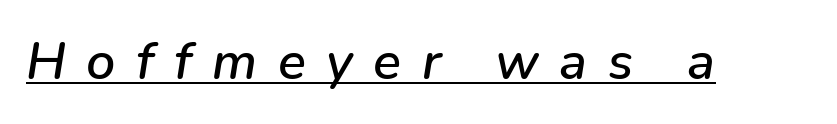
The face used here is proportionally spaced, like ordinary book or web type. This rendering widens character spacing well past its baseline value. A baseline rule has been typeset under these characters. Posture: slanted.
